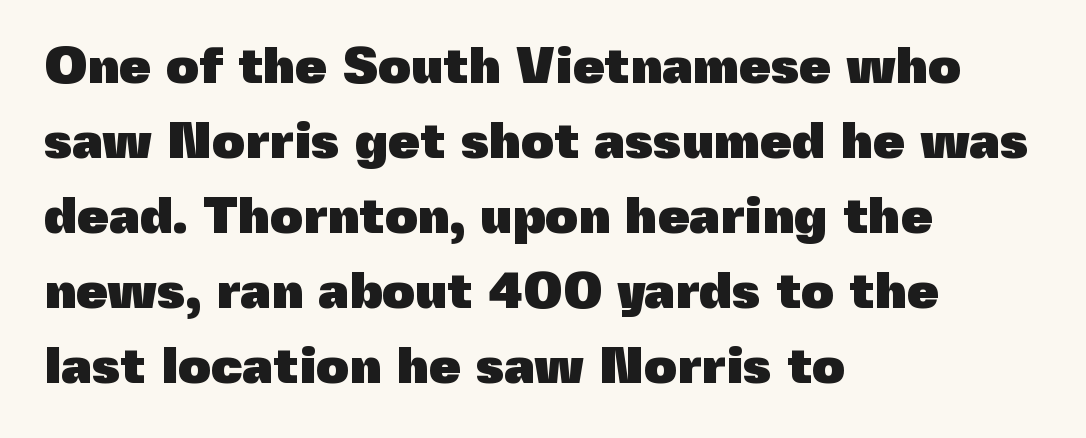
{"serif": "no", "italic": "no", "bold": "yes", "weight": "heavy", "width": "normal", "x_height": "medium", "monospaced": "no", "underline": "no", "align": "left", "line_spacing": "normal", "line_spacing_ratio": 1.47, "letter_spacing": "normal", "letter_spacing_em": 0.0, "glyph_px": 51}
